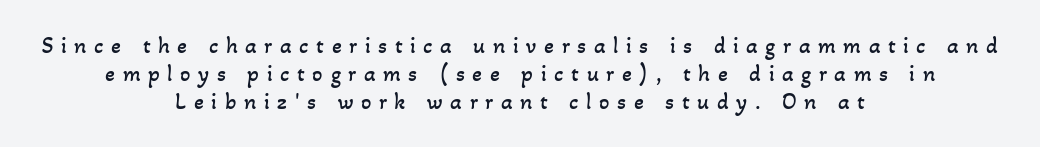
{"bold": "no", "underline": "no", "align": "center", "line_spacing_ratio": 1.21, "letter_spacing": "wide", "letter_spacing_em": 0.33, "glyph_px": 23}
